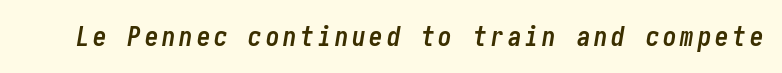
Q: Is the text bold? A: Yes.
Q: Is the text italic (slanted)? A: Yes, it leans right by about 10 degrees.
Q: Is the text underlined? A: No.
